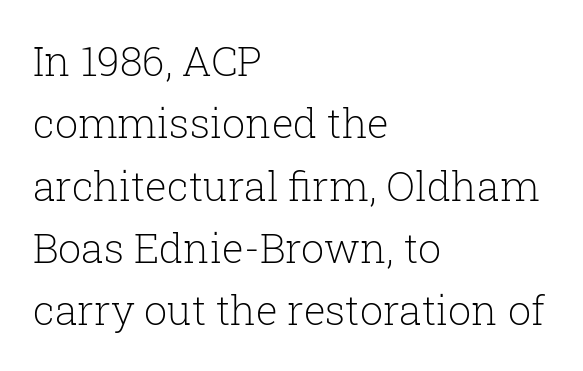
{"serif": "yes", "italic": "no", "bold": "no", "weight": "light", "width": "normal", "stroke_contrast": "low", "x_height": "medium", "monospaced": "no", "underline": "no", "align": "left", "line_spacing": "normal", "line_spacing_ratio": 1.52, "letter_spacing": "normal", "letter_spacing_em": 0.0, "glyph_px": 41}
